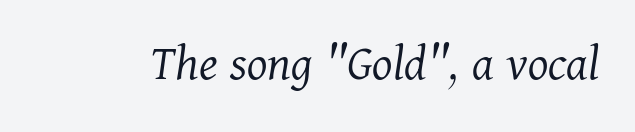
{"serif": "yes", "italic": "yes", "lean": "right", "slant_degrees": 11, "bold": "no", "weight": "light", "width": "normal", "stroke_contrast": "medium", "x_height": "medium", "monospaced": "no", "underline": "no", "letter_spacing": "normal", "letter_spacing_em": 0.0, "glyph_px": 52}
